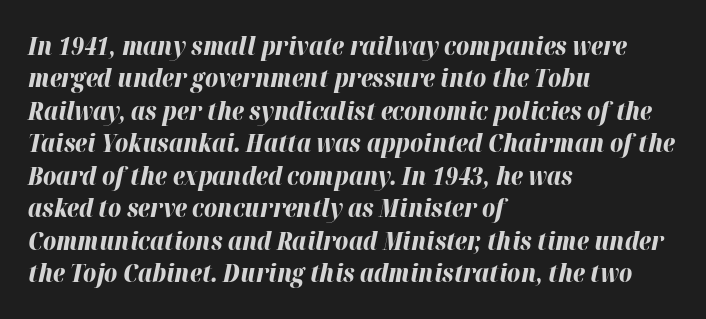
The image shows 25 px bold type, italic (leaning right); set left-aligned, normal line spacing (1.3x), normal letter spacing, not underlined.
